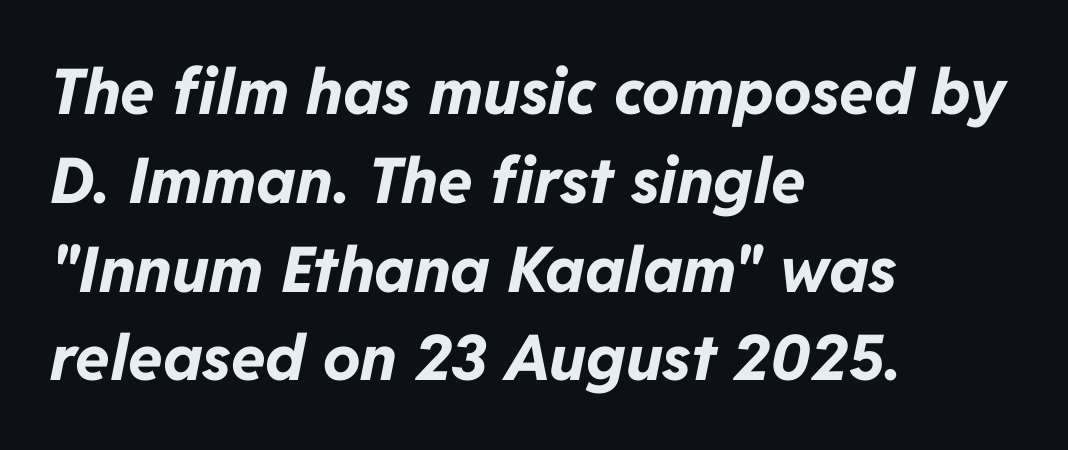
{"italic": "yes", "lean": "right", "slant_degrees": 11, "bold": "yes", "weight": "bold", "width": "normal", "stroke_contrast": "low", "x_height": "medium", "monospaced": "no", "underline": "no", "align": "left", "line_spacing": "normal", "line_spacing_ratio": 1.41, "letter_spacing": "normal", "letter_spacing_em": 0.0, "glyph_px": 63}
